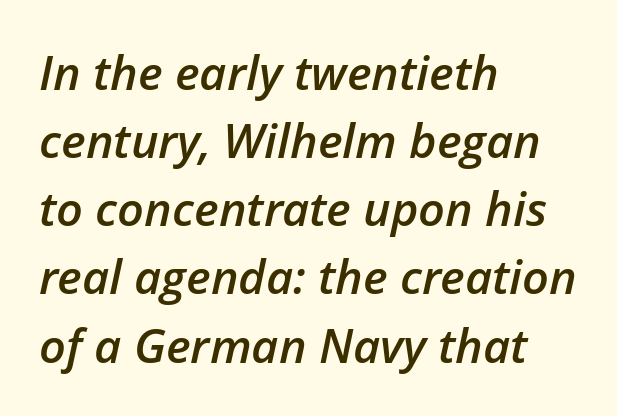
Q: Is the text bold? A: Semi-bold.
Q: Is the text italic (slanted)? A: Yes, it leans right by about 12 degrees.
Q: Is the text underlined? A: No.
Q: How is the paragraph aligned? A: Left-aligned.
Q: Is the spacing between letters normal or unusually wide? A: Normal.
Q: Is the spacing between lines tight, normal or loose? A: Normal.
Q: Width (condensed, normal, or wide)? A: Normal.
Q: Stroke contrast? A: Low.
Q: x-height? A: Medium.
Q: Monospaced? A: No.
